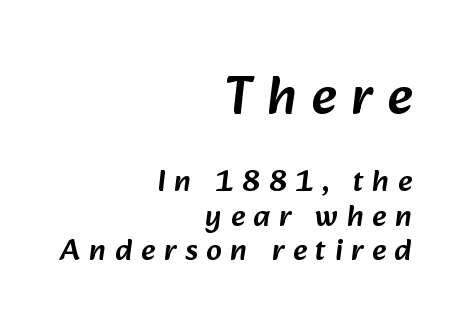
{"serif": "no", "width": "normal", "stroke_contrast": "low", "x_height": "medium", "monospaced": "no", "underline": "no", "align": "right", "line_spacing": "tight", "line_spacing_ratio": 1.11, "letter_spacing": "wide", "letter_spacing_em": 0.28, "larger_block": "first", "size_ratio": 1.74, "glyph_px": 54}
